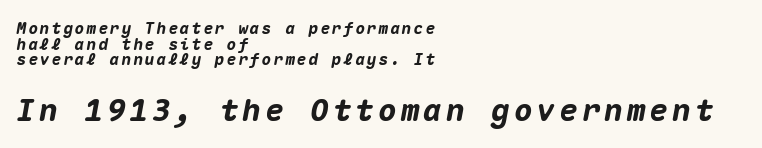
{"italic": "yes", "lean": "right", "slant_degrees": 10, "bold": "yes", "weight": "heavy", "width": "normal", "stroke_contrast": "medium", "x_height": "medium", "monospaced": "yes", "underline": "no", "align": "left", "line_spacing": "tight", "line_spacing_ratio": 0.98, "larger_block": "second", "size_ratio": 1.94, "glyph_px": 31}
